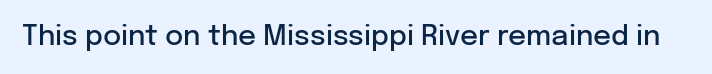
A bit beefed up — I'd call it semibold rather than bold. Look at the tracking — it's just the regular setting, nothing added. The space beneath each line is pristine and unruled. Varying glyph widths throughout — classic text-font behaviour. Typographically, this falls in the sans-serif category.
